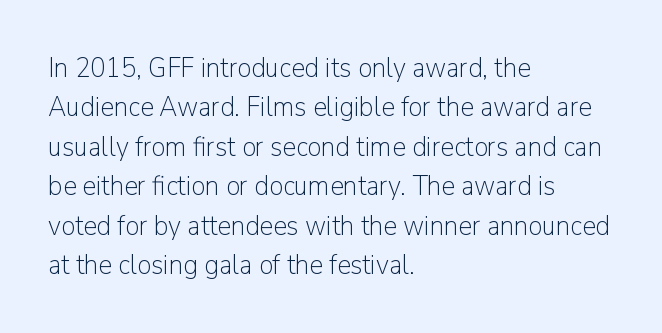
The image shows 28 px light sans-serif type, upright; set left-aligned, normal line spacing (1.41x), normal letter spacing, not underlined; low stroke contrast and a medium x-height.
